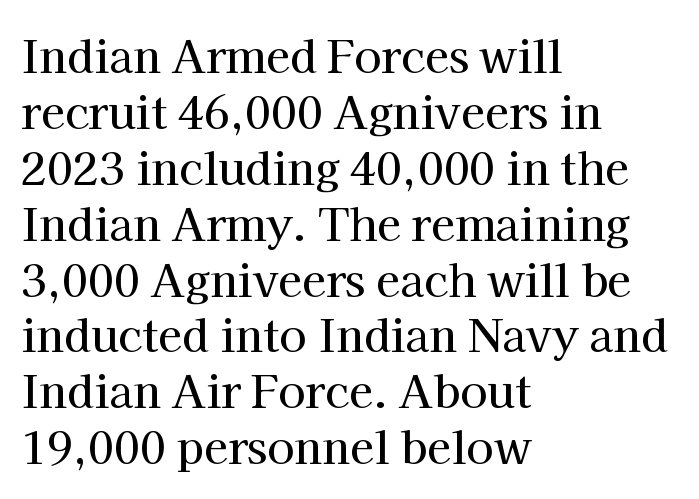
The image shows 44 px serif type, upright; set left-aligned, normal line spacing (1.27x), normal letter spacing, not underlined; high stroke contrast and a medium x-height.
